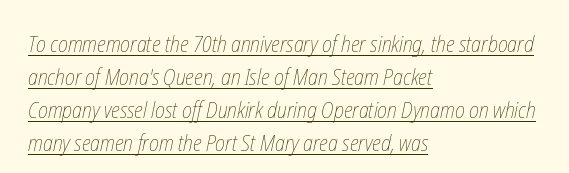
{"bold": "no", "underline": "yes", "align": "left", "line_spacing": "normal", "line_spacing_ratio": 1.5, "letter_spacing": "normal", "letter_spacing_em": 0.0, "glyph_px": 22}
